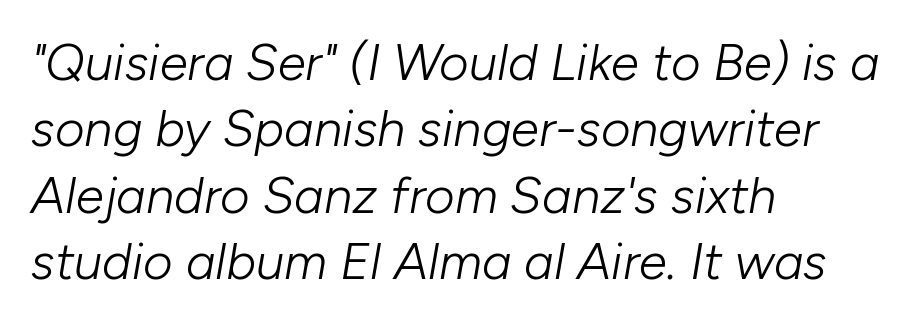
Q: Is the text bold? A: No.
Q: Is the text italic (slanted)? A: Yes, it leans right by about 10 degrees.
Q: Is the text underlined? A: No.
Q: How is the paragraph aligned? A: Left-aligned.
Q: Is the spacing between letters normal or unusually wide? A: Normal.
Q: Is the spacing between lines tight, normal or loose? A: Normal.
Q: Width (condensed, normal, or wide)? A: Normal.
Q: Stroke contrast? A: Low.
Q: x-height? A: Medium.
Q: Monospaced? A: No.
